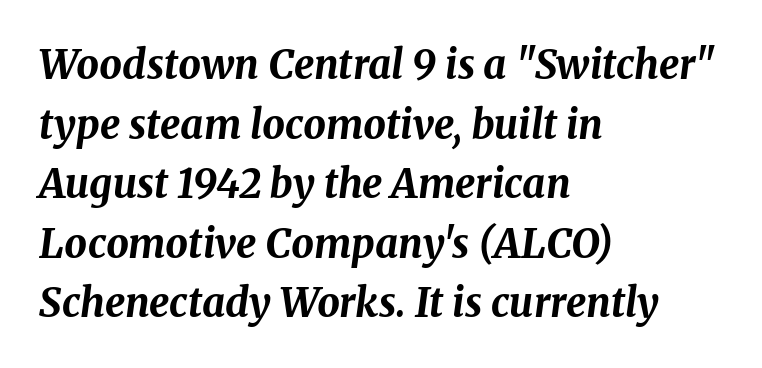
The image shows 40 px bold type, italic (leaning right); set left-aligned, normal line spacing (1.49x), normal letter spacing, not underlined; medium stroke contrast and a medium x-height.
